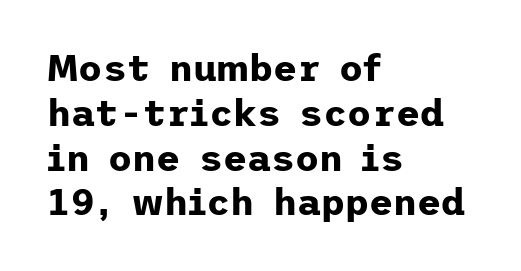
{"serif": "no", "italic": "no", "bold": "yes", "weight": "bold", "width": "normal", "stroke_contrast": "low", "x_height": "medium", "underline": "no", "align": "left", "line_spacing_ratio": 1.21, "letter_spacing": "normal", "letter_spacing_em": 0.0, "glyph_px": 37}
